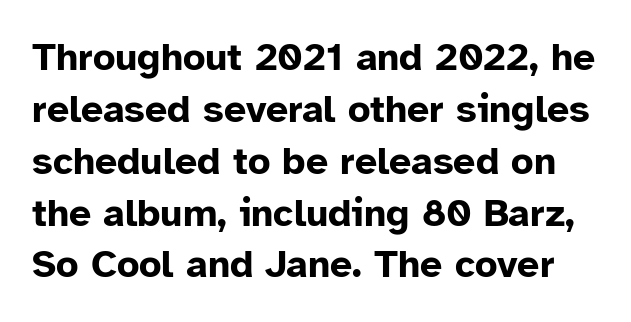
Q: Is the text bold? A: Yes.
Q: Is the text italic (slanted)? A: No, it is upright.
Q: Is the typeface a serif or a sans-serif typeface? A: Sans-serif.
Q: Is the text underlined? A: No.
Q: Is the spacing between letters normal or unusually wide? A: Normal.
Q: Is the spacing between lines tight, normal or loose? A: Normal.
Q: Width (condensed, normal, or wide)? A: Normal.
Q: Stroke contrast? A: Low.
Q: x-height? A: Medium.
Q: Monospaced? A: No.
